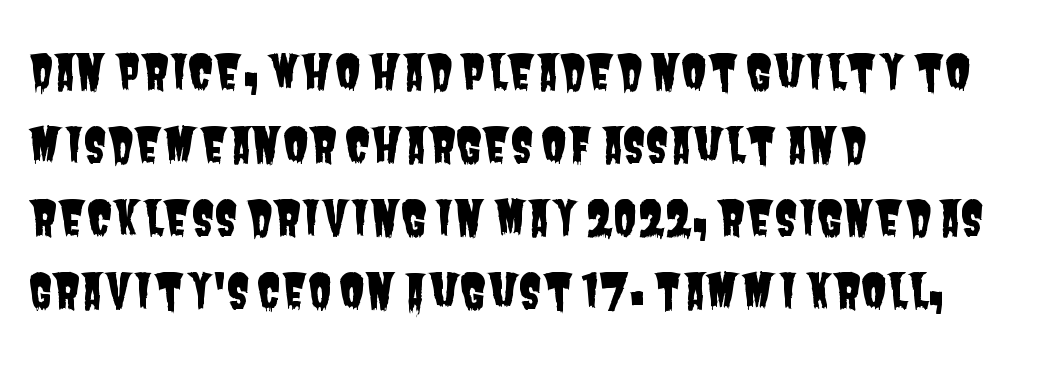
{"serif": "no", "width": "condensed", "stroke_contrast": "low", "x_height": "large", "monospaced": "no", "underline": "no", "align": "left", "line_spacing": "normal", "line_spacing_ratio": 1.55, "letter_spacing": "normal", "letter_spacing_em": 0.0, "glyph_px": 47}
